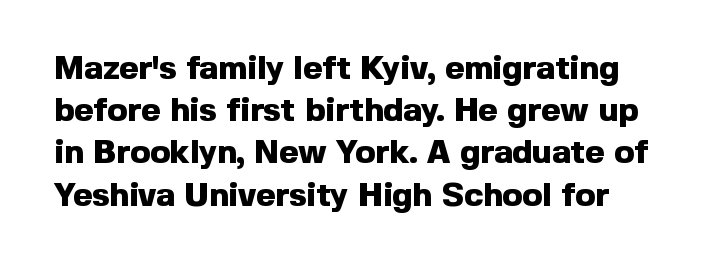
The image shows 33 px heavy sans-serif type, upright; set normal line spacing (1.28x), normal letter spacing, not underlined; a medium x-height.
